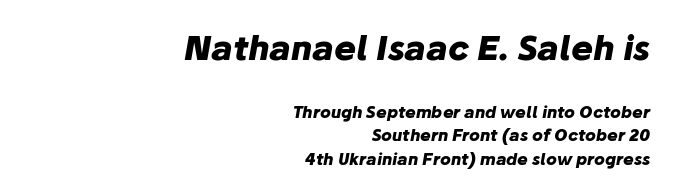
The image shows 33 px heavy type, italic (leaning right); set right-aligned, normal line spacing (1.47x), normal letter spacing, not underlined; the first (top) block is 2.06x larger; low stroke contrast and a medium x-height.
